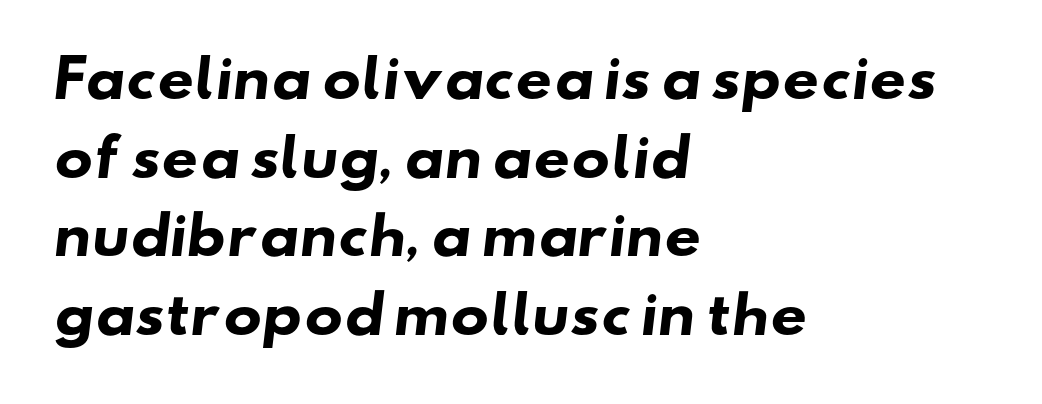
The image shows 51 px heavy, wide sans-serif type; set left-aligned, normal line spacing (1.54x), normal letter spacing, not underlined; low stroke contrast and a small x-height.
